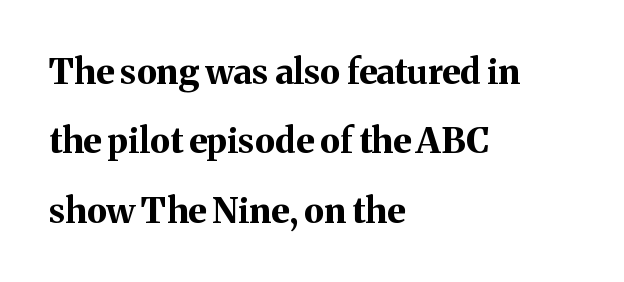
The passage shown has conventional tracking throughout. The area under the type is left untouched. Posture: straight, roman, zero tilt. Check where the strokes stop: tiny serifs finish them off. Do the characters align in a grid? No, the font is proportional.
